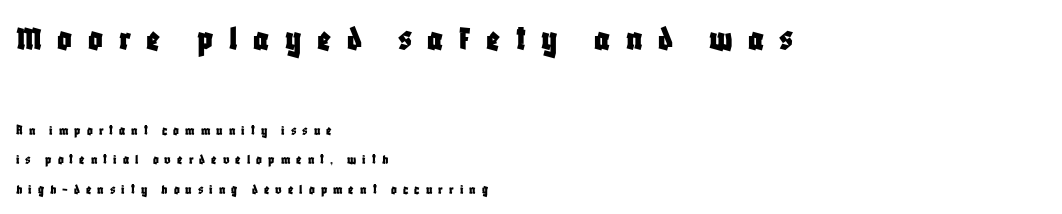
{"serif": "no", "italic": "no", "width": "condensed", "stroke_contrast": "low", "x_height": "large", "monospaced": "no", "underline": "no", "align": "left", "line_spacing": "loose", "line_spacing_ratio": 2.11, "letter_spacing": "wide", "letter_spacing_em": 0.43, "larger_block": "first", "size_ratio": 2.57, "glyph_px": 36}
